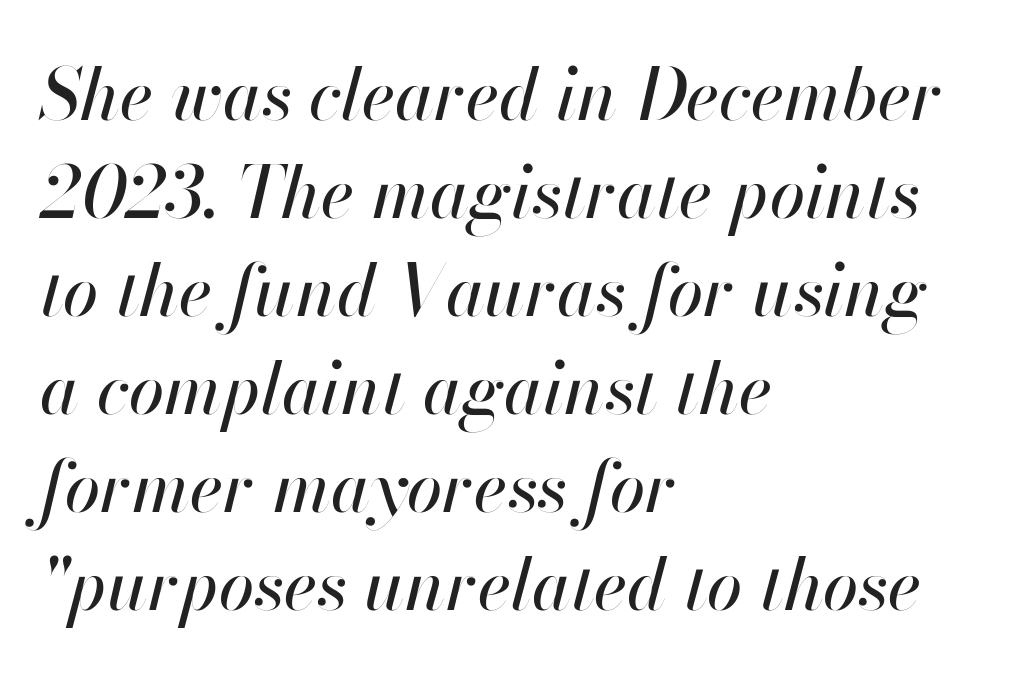
Q: Is the text italic (slanted)? A: Yes, it leans right by about 13 degrees.
Q: Is the text underlined? A: No.
Q: How is the paragraph aligned? A: Left-aligned.
Q: Is the spacing between letters normal or unusually wide? A: Normal.
Q: Is the spacing between lines tight, normal or loose? A: Normal.
Q: Width (condensed, normal, or wide)? A: Normal.
Q: Stroke contrast? A: High.
Q: x-height? A: Small.
Q: Monospaced? A: No.
